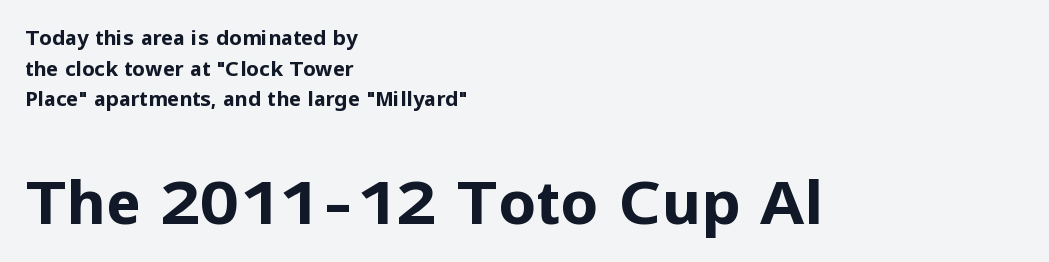
The image shows 60 px bold sans-serif type, upright; set left-aligned, normal line spacing (1.53x), normal letter spacing, not underlined; the second (bottom) block is 3.0x larger; low stroke contrast and a medium x-height.
